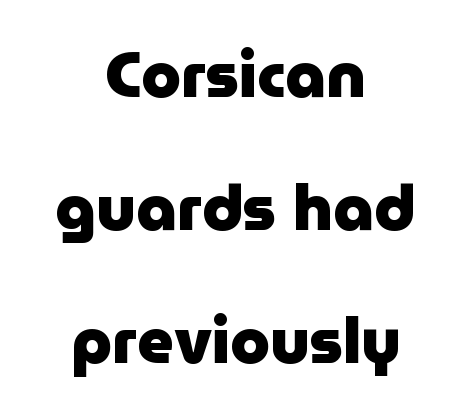
The passage shown is typed in a proportional face where columns would drift. The rendering keeps characters at their native spacing. The letters are bold, with thick, heavy strokes. The lines are quadded center. Letters rest on an invisible, unmarked baseline. Vertical spacing — loose.
